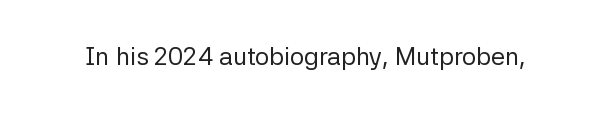
The rendering keeps characters at their native spacing. The font sits on the lighter half of the weight spectrum, regular included. Quick note: underline off. Is there any slant? The stems are plumb.
